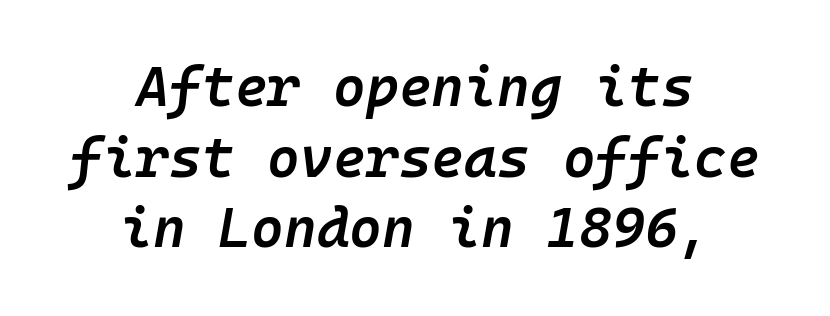
The image shows 56 px semibold type, italic (leaning right); set centered, normal line spacing (1.26x), normal letter spacing, not underlined; low stroke contrast and a medium x-height.
